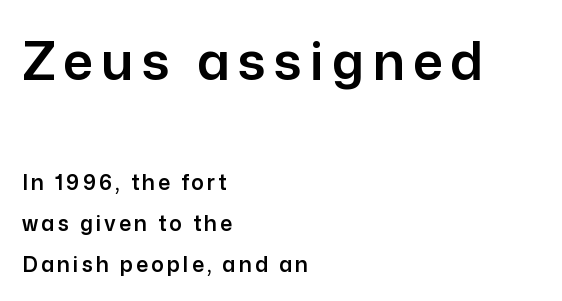
Q: Is the text italic (slanted)? A: No, it is upright.
Q: Is the typeface a serif or a sans-serif typeface? A: Sans-serif.
Q: Is the text underlined? A: No.
Q: How is the paragraph aligned? A: Left-aligned.
Q: Is the spacing between lines tight, normal or loose? A: Loose.
Q: Which block of text is set in a larger size, the first (top) or the second (bottom)? A: The first (top) one.
Q: Width (condensed, normal, or wide)? A: Normal.
Q: Stroke contrast? A: Low.
Q: x-height? A: Medium.
Q: Monospaced? A: No.
